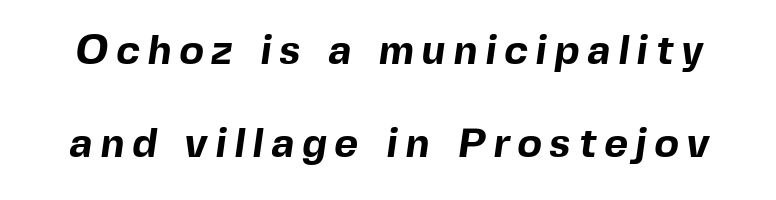
Widely set lines give the paragraph a tall, airy silhouette. A typesetter would label this face a sans. A typesetter would call this proportional, since set widths differ per character. Only glyphs here, with clear space below each row.
